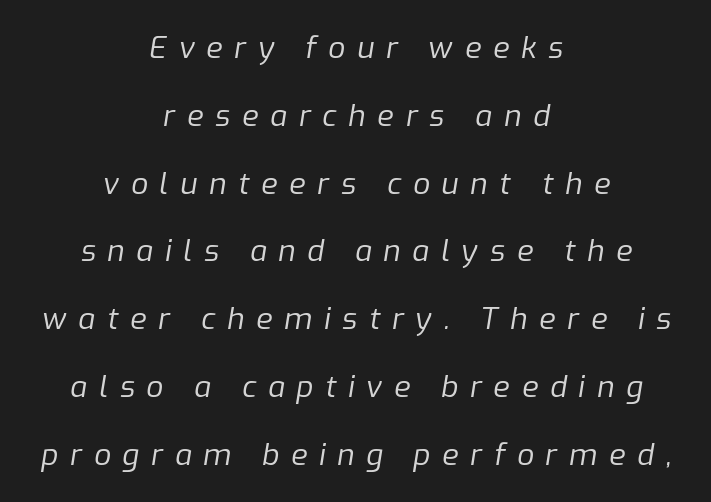
{"italic": "yes", "lean": "right", "slant_degrees": 9, "bold": "no", "weight": "regular", "width": "normal", "stroke_contrast": "low", "x_height": "medium", "monospaced": "no", "underline": "no", "align": "center", "line_spacing": "loose", "line_spacing_ratio": 2.26, "letter_spacing": "wide", "letter_spacing_em": 0.39, "glyph_px": 30}
